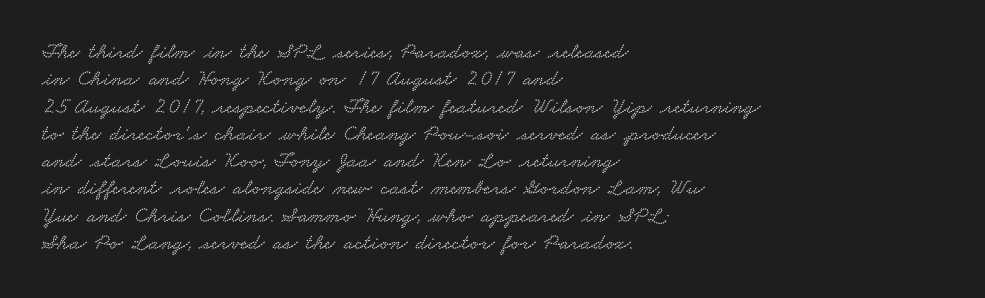
Which margin do the lines hug? The left one — the right edge is uneven. The space directly below the letters is spotless. Spacing between characters is what you'd get straight out of the box.
